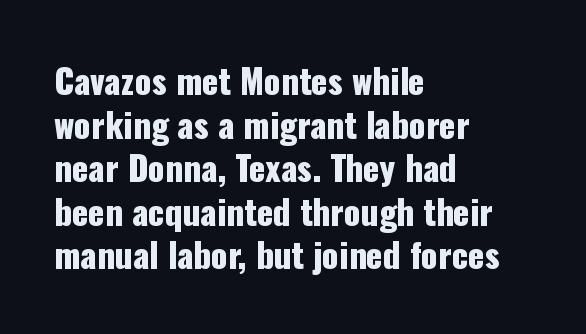
Q: Is the text italic (slanted)? A: No, it is upright.
Q: Is the typeface a serif or a sans-serif typeface? A: Sans-serif.
Q: Is the text underlined? A: No.
Q: How is the paragraph aligned? A: Left-aligned.
Q: Is the spacing between letters normal or unusually wide? A: Normal.
Q: Is the spacing between lines tight, normal or loose? A: Normal.
Q: Width (condensed, normal, or wide)? A: Condensed.
Q: Stroke contrast? A: Low.
Q: x-height? A: Medium.
Q: Monospaced? A: No.
